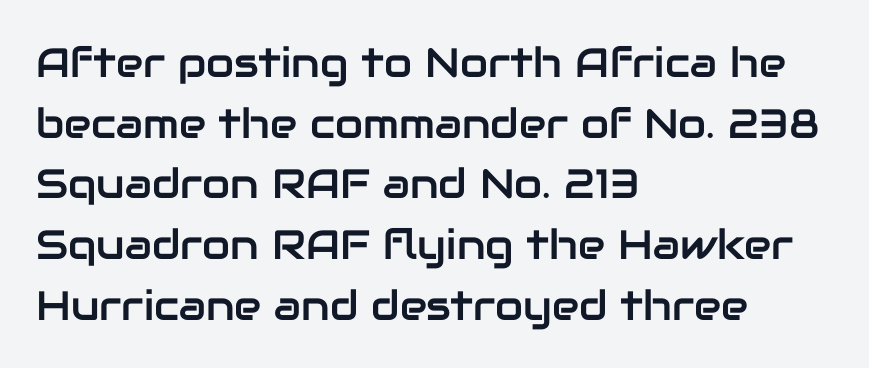
{"serif": "no", "italic": "no", "width": "normal", "stroke_contrast": "low", "x_height": "medium", "monospaced": "no", "underline": "no", "align": "left", "line_spacing": "normal", "line_spacing_ratio": 1.48, "letter_spacing": "normal", "letter_spacing_em": 0.0, "glyph_px": 41}
